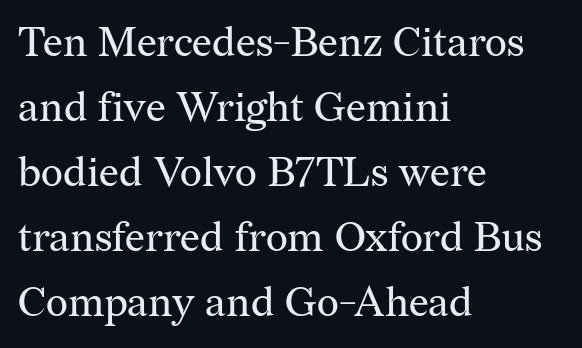
Compared with typical paragraphs, the rows here are spaced about the same. These lines keep a tight, regular rhythm from letter to letter. One-word summary of the alignment: left. The font sits on the lighter half of the weight spectrum, regular included. Each letter's strokes conclude with small projecting serifs. Do the letters lean? They stand straight.
